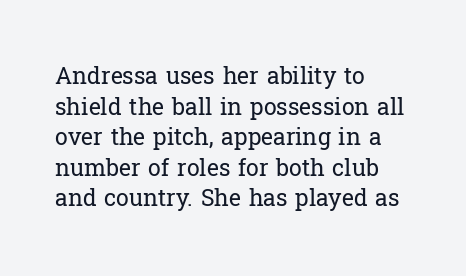
Vertical spacing — default. The text block is weighted toward the left margin, trailing off unevenly rightward. The baseline area is clear. These lines keep a tight, regular rhythm from letter to letter. No extra ink here — the face is not bold.
